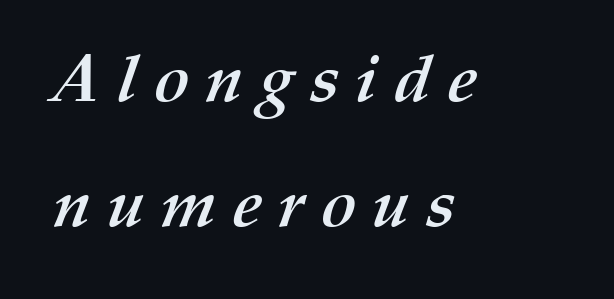
The image shows 66 px semibold type; set left-aligned, loose line spacing (1.9x), unusually wide letter spacing (+0.26 em), not underlined; medium stroke contrast and a medium x-height.
